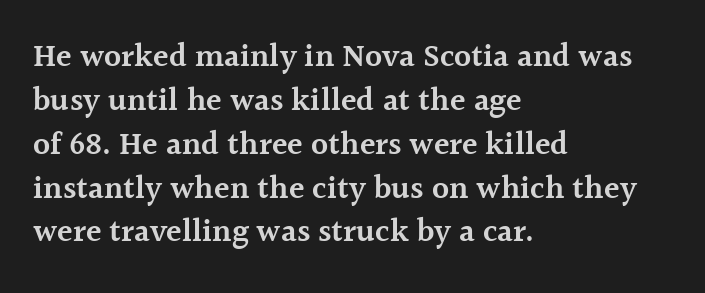
{"serif": "yes", "italic": "no", "bold": "semi", "weight": "semibold", "width": "normal", "x_height": "medium", "monospaced": "no", "underline": "no", "align": "left", "line_spacing": "normal", "line_spacing_ratio": 1.37, "letter_spacing": "normal", "letter_spacing_em": 0.0, "glyph_px": 32}
